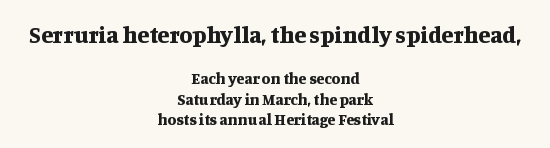
Q: Is the text bold? A: Yes.
Q: Is the text italic (slanted)? A: No, it is upright.
Q: Is the text underlined? A: No.
Q: How is the paragraph aligned? A: Centered.
Q: Is the spacing between letters normal or unusually wide? A: Normal.
Q: Is the spacing between lines tight, normal or loose? A: Normal.
Q: Which block of text is set in a larger size, the first (top) or the second (bottom)? A: The first (top) one.
